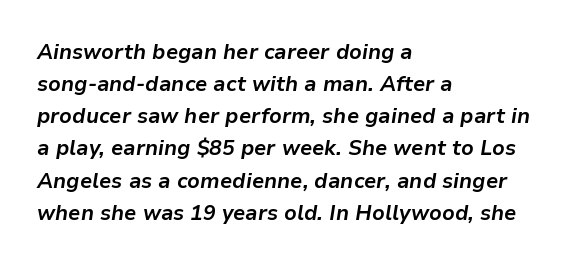
Q: Is the text bold? A: Yes.
Q: Is the text italic (slanted)? A: Yes, it leans right by about 9 degrees.
Q: Is the text underlined? A: No.
Q: How is the paragraph aligned? A: Left-aligned.
Q: Is the spacing between letters normal or unusually wide? A: Normal.
Q: Is the spacing between lines tight, normal or loose? A: Normal.
